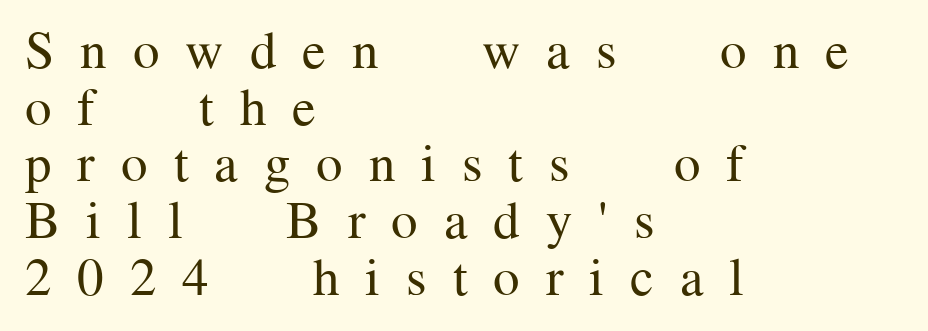
The image shows 53 px regular-weight serif type, upright; set left-aligned, tight line spacing (1.07x), unusually wide letter spacing (+0.49 em), not underlined; medium stroke contrast and a medium x-height.
